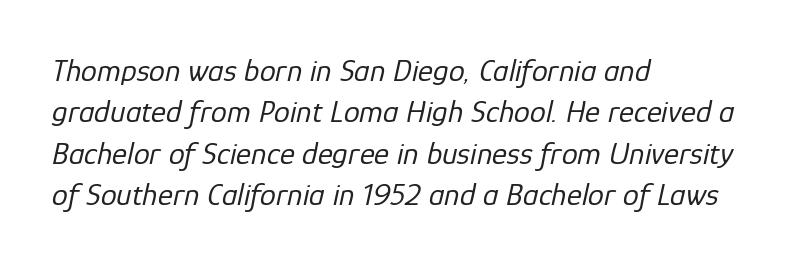
Q: Is the text bold? A: No.
Q: Is the text italic (slanted)? A: Yes, it leans right by about 12 degrees.
Q: Is the text underlined? A: No.
Q: How is the paragraph aligned? A: Left-aligned.
Q: Is the spacing between letters normal or unusually wide? A: Normal.
Q: Is the spacing between lines tight, normal or loose? A: Normal.
Q: Width (condensed, normal, or wide)? A: Normal.
Q: Stroke contrast? A: Low.
Q: x-height? A: Medium.
Q: Monospaced? A: No.
